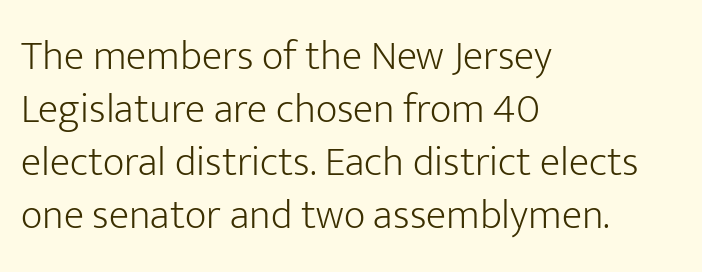
Q: Is the text bold? A: No.
Q: Is the text italic (slanted)? A: No, it is upright.
Q: Is the typeface a serif or a sans-serif typeface? A: Sans-serif.
Q: Is the text underlined? A: No.
Q: How is the paragraph aligned? A: Left-aligned.
Q: Is the spacing between letters normal or unusually wide? A: Normal.
Q: Is the spacing between lines tight, normal or loose? A: Normal.
Q: Width (condensed, normal, or wide)? A: Normal.
Q: Stroke contrast? A: Low.
Q: x-height? A: Medium.
Q: Monospaced? A: No.
